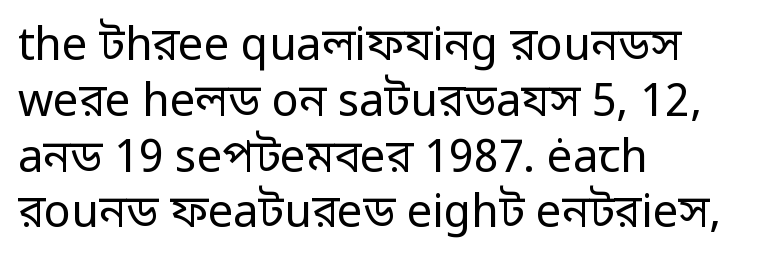
The lettering stays uniformly vertical, giving the passage a roman look. The string is rendered with underlining switched off. Every row of glyphs begins at an identical x-position on the left. Observe the absence of serifs on each vertical stroke in this sample. Unbolded letterforms with no extra heft.
